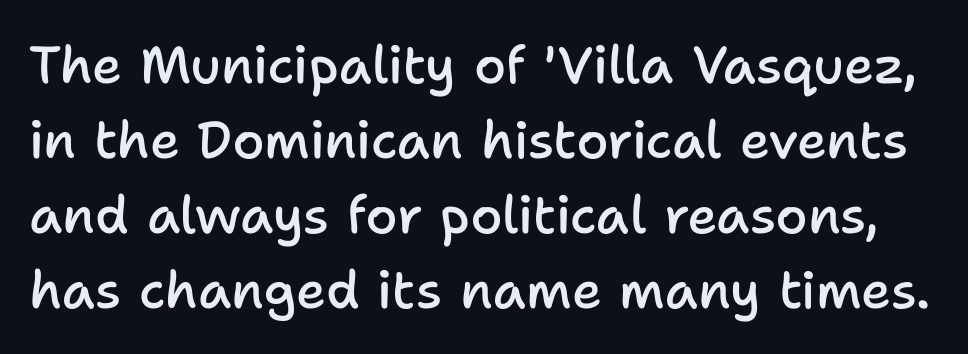
{"serif": "no", "italic": "no", "bold": "semi", "weight": "semibold", "width": "normal", "stroke_contrast": "low", "x_height": "medium", "monospaced": "no", "underline": "no", "line_spacing": "normal", "line_spacing_ratio": 1.44, "letter_spacing": "normal", "letter_spacing_em": 0.0, "glyph_px": 52}
